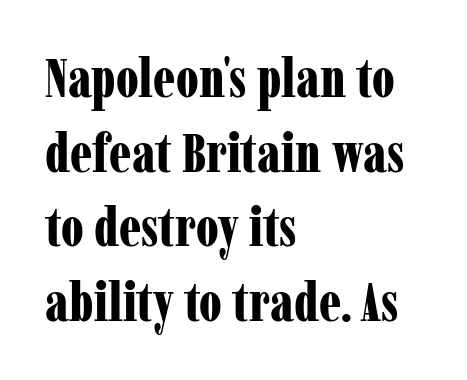
Successive baselines arrive at the customary interval. The baseline area is clear. Spacing verdict: proportional, widths tailored to each character. Regarding serifs, this sample has them. Heavy, bold letterforms. A typesetter would call this zero additional tracking.
